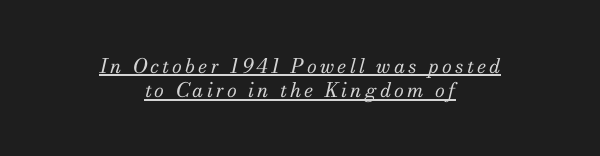
The image shows 20 px text type, italic (leaning right); set centered, line spacing 1.22x, underlined.
